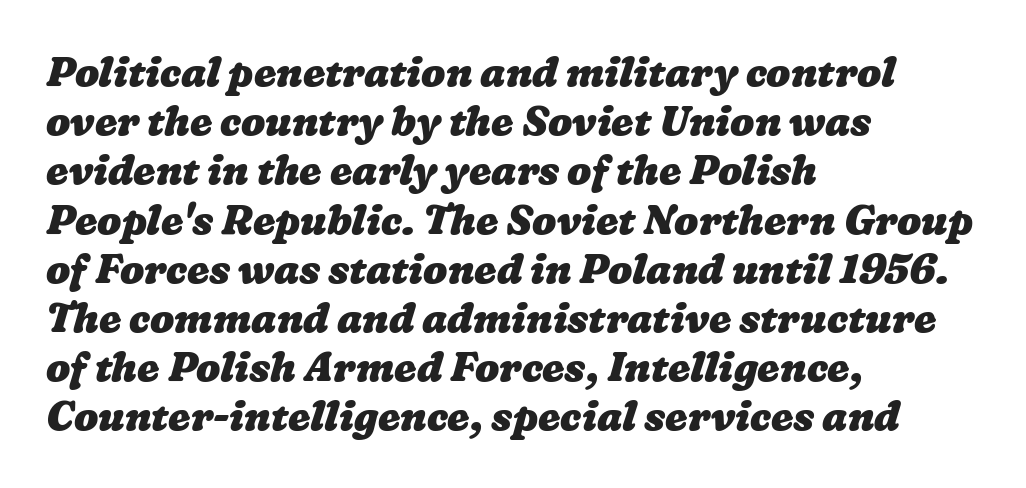
Q: Is the text bold? A: Yes.
Q: Is the text underlined? A: No.
Q: How is the paragraph aligned? A: Left-aligned.
Q: Is the spacing between letters normal or unusually wide? A: Normal.
Q: Width (condensed, normal, or wide)? A: Wide.
Q: Stroke contrast? A: Low.
Q: x-height? A: Medium.
Q: Monospaced? A: No.
